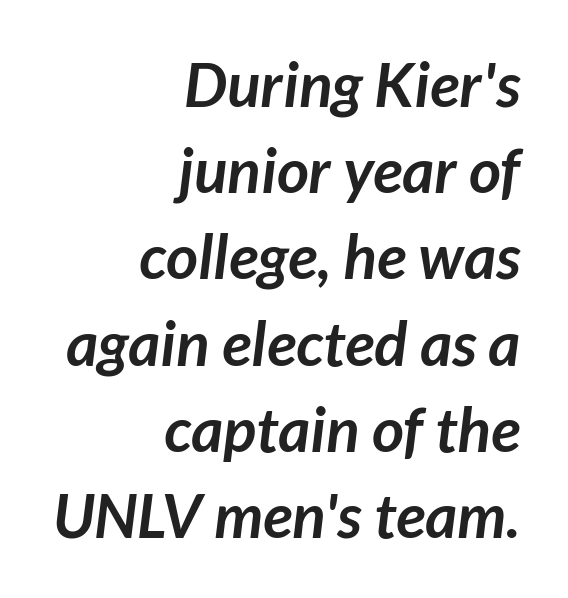
The image shows 62 px semibold sans-serif type; set right-aligned, normal line spacing (1.39x), normal letter spacing, not underlined; low stroke contrast and a medium x-height.
